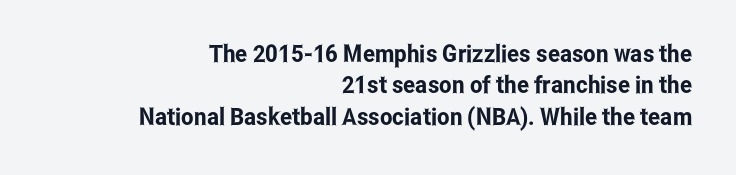
{"italic": "no", "underline": "no", "align": "right", "line_spacing": "normal", "line_spacing_ratio": 1.31, "letter_spacing": "normal", "letter_spacing_em": 0.0, "glyph_px": 24}
